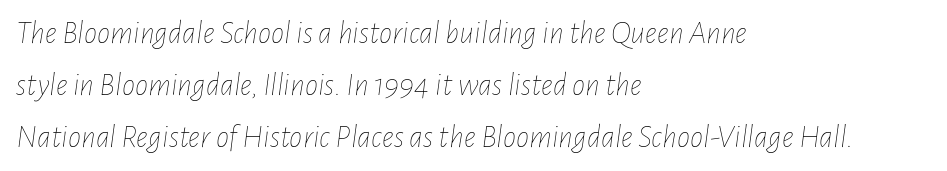
The image shows 33 px thin, condensed type, italic (leaning right); set left-aligned, normal line spacing (1.58x), normal letter spacing, not underlined; low stroke contrast and a medium x-height.
